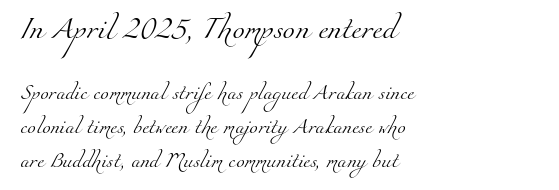
Q: Is the text bold? A: No.
Q: Is the text underlined? A: No.
Q: How is the paragraph aligned? A: Left-aligned.
Q: Is the spacing between letters normal or unusually wide? A: Normal.
Q: Is the spacing between lines tight, normal or loose? A: Loose.
Q: Which block of text is set in a larger size, the first (top) or the second (bottom)? A: The first (top) one.
